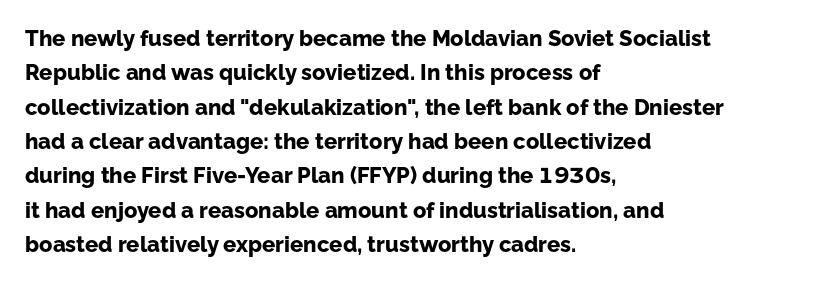
Q: Is the text bold? A: Yes.
Q: Is the text italic (slanted)? A: No, it is upright.
Q: Is the text underlined? A: No.
Q: How is the paragraph aligned? A: Left-aligned.
Q: Is the spacing between letters normal or unusually wide? A: Normal.
Q: Is the spacing between lines tight, normal or loose? A: Normal.
